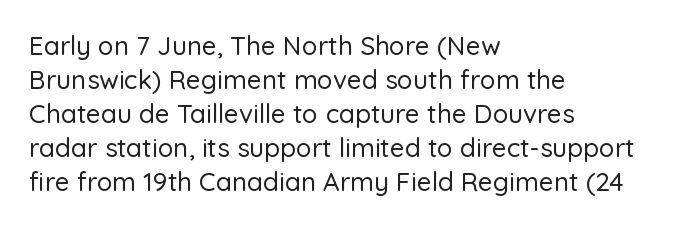
The image shows 26 px text type, upright; set left-aligned, normal line spacing (1.31x), normal letter spacing, not underlined.
